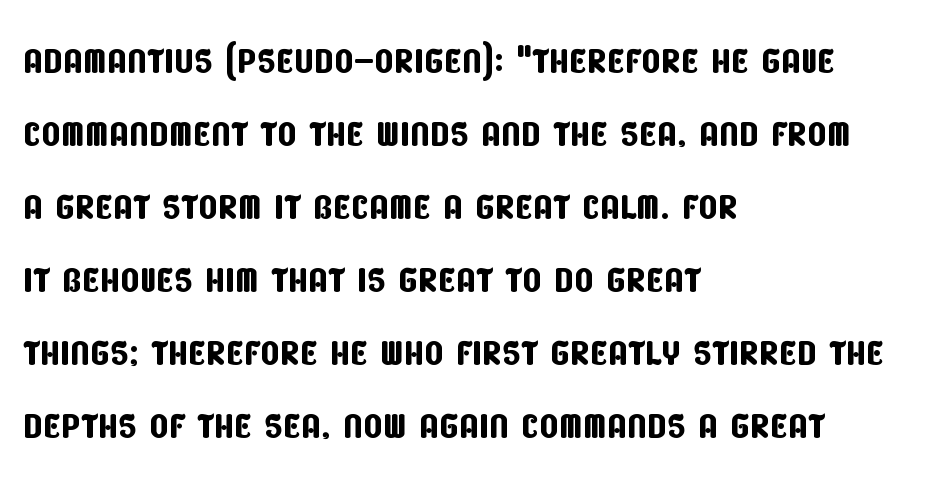
This block has exactly the height ordinary leading produces. Beneath every word, the page is bare. Students, note that the glyphs here touch the page at normal intervals. The glyphs in this specimen are sans serif. Note the varied advance widths — an 'i' is clearly narrower than an 'm'. Each line starts at the same left margin while the right side varies.
